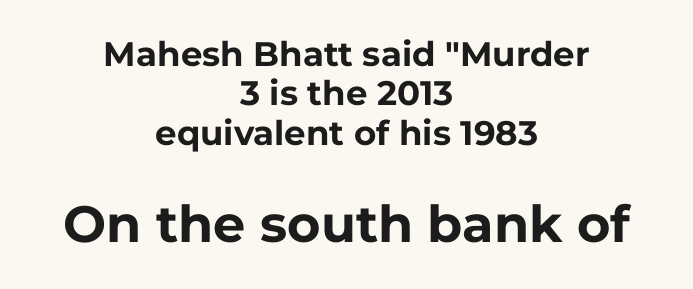
{"serif": "no", "italic": "no", "bold": "yes", "weight": "bold", "width": "normal", "stroke_contrast": "low", "x_height": "medium", "monospaced": "no", "underline": "no", "align": "center", "line_spacing_ratio": 1.16, "letter_spacing": "normal", "letter_spacing_em": 0.0, "larger_block": "second", "size_ratio": 1.5, "glyph_px": 51}
